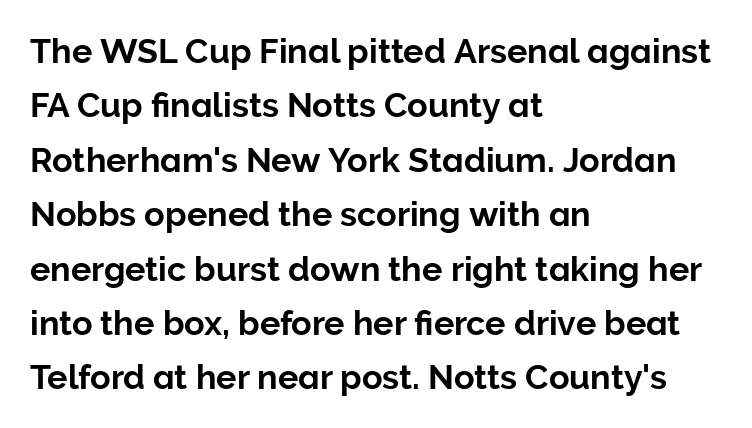
Notice how the stems are strictly vertical — no italics here. Grotesque or geometric, the face here clearly has no serifs. Which margin do the lines hug? The left one — the right edge is uneven. Summary of vertical rhythm: regular, with standard interline spacing. Varying glyph widths throughout — classic text-font behaviour.
